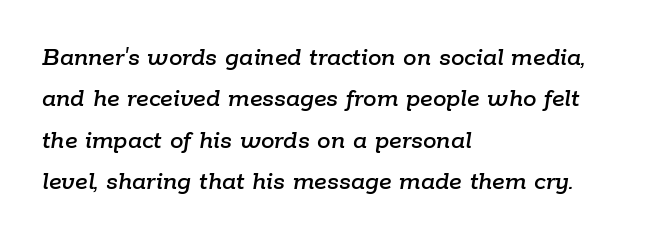
The image shows 27 px text type, italic (leaning right); set left-aligned, normal line spacing (1.53x), normal letter spacing, not underlined.
